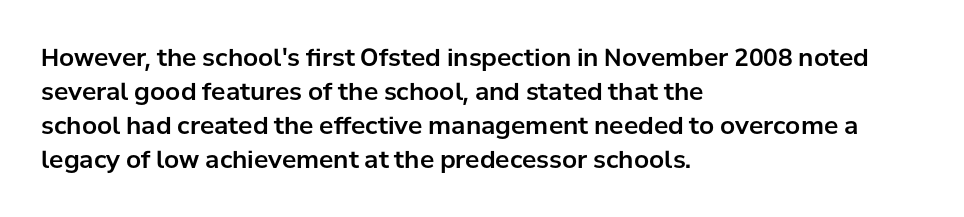
The image shows 24 px text type, upright; set left-aligned, normal line spacing (1.41x), normal letter spacing, not underlined.
